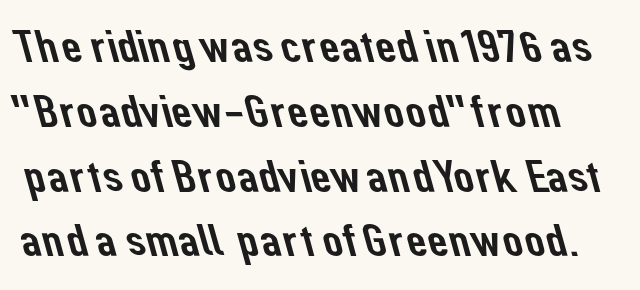
How would I describe the line gaps? Plain and ordinary. You could not count columns in this text — the font is proportionally spaced. In terms of letterspacing, this is plain default setting. Letters rest on an invisible, unmarked baseline.
